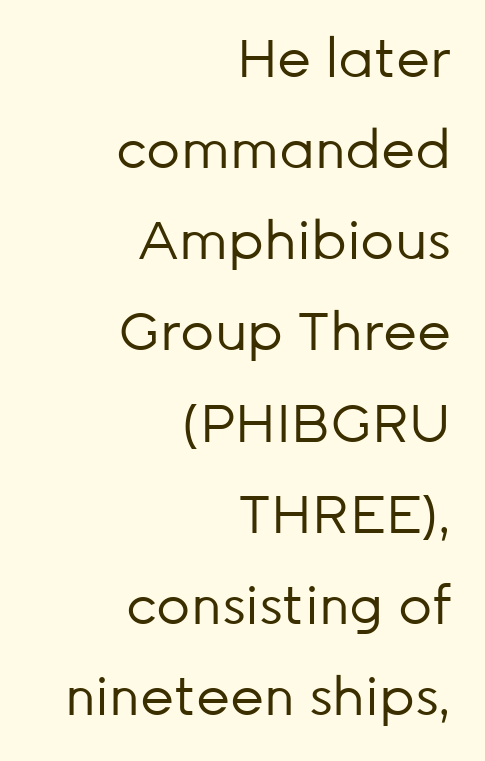
No chunkiness to these letters — they're not bold. Type without underlining. A flush-right, rag-left setting is used for this passage. The gaps between neighbouring characters are ordinary and unremarkable. Note: no serifs on the glyphs.
